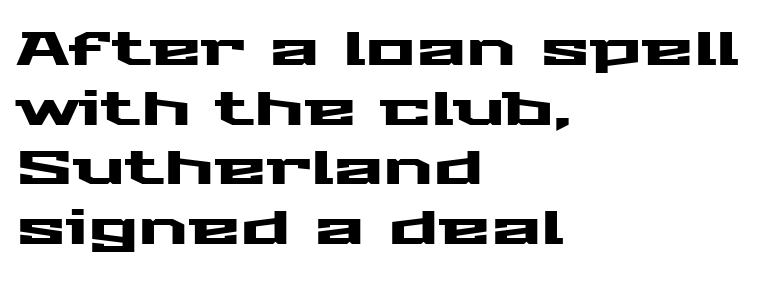
Q: Is the text italic (slanted)? A: No, it is upright.
Q: Is the typeface a serif or a sans-serif typeface? A: Sans-serif.
Q: Is the text underlined? A: No.
Q: How is the paragraph aligned? A: Left-aligned.
Q: Is the spacing between letters normal or unusually wide? A: Normal.
Q: Is the spacing between lines tight, normal or loose? A: Normal.
Q: Width (condensed, normal, or wide)? A: Wide.
Q: Stroke contrast? A: Medium.
Q: x-height? A: Medium.
Q: Monospaced? A: No.
